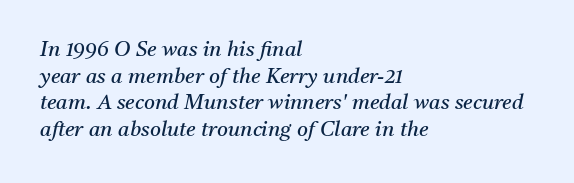
{"italic": "yes", "lean": "right", "slant_degrees": 11, "bold": "no", "underline": "no", "align": "left", "line_spacing": "normal", "line_spacing_ratio": 1.27, "letter_spacing": "normal", "letter_spacing_em": 0.0, "glyph_px": 21}
